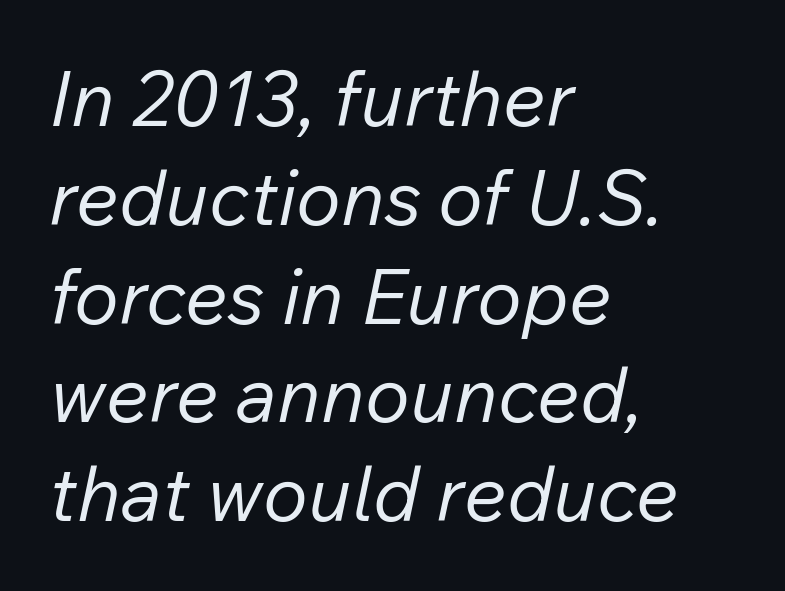
The image shows 76 px regular-weight type, italic (leaning right); set left-aligned, normal line spacing (1.3x), normal letter spacing, not underlined; low stroke contrast and a medium x-height.
